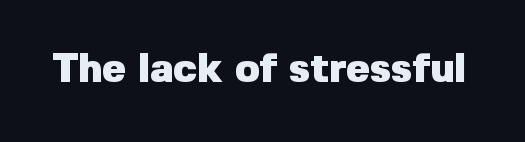
The image shows 40 px heavy sans-serif type, upright; set normal letter spacing, not underlined; low stroke contrast and a medium x-height.
